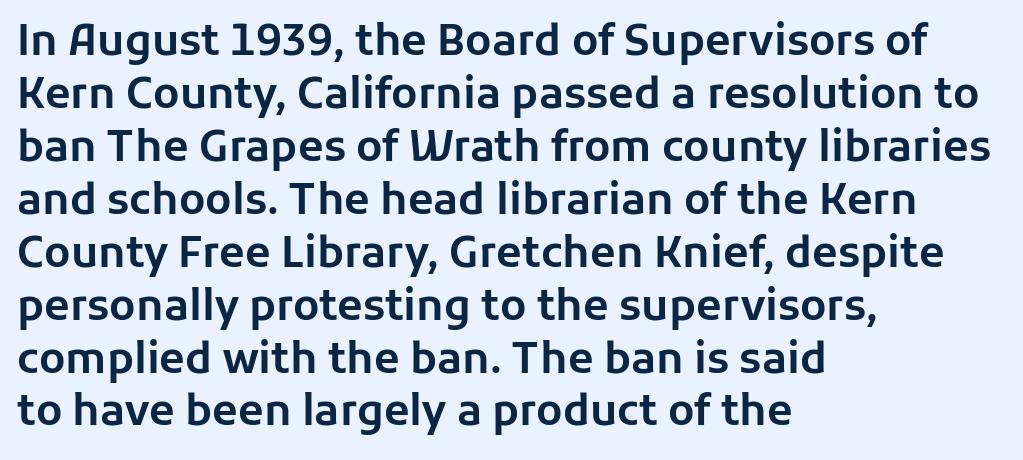
Q: Is the text italic (slanted)? A: No, it is upright.
Q: Is the typeface a serif or a sans-serif typeface? A: Sans-serif.
Q: Is the text underlined? A: No.
Q: How is the paragraph aligned? A: Left-aligned.
Q: Is the spacing between letters normal or unusually wide? A: Normal.
Q: Is the spacing between lines tight, normal or loose? A: Normal.
Q: Width (condensed, normal, or wide)? A: Normal.
Q: Stroke contrast? A: Low.
Q: x-height? A: Medium.
Q: Monospaced? A: No.
